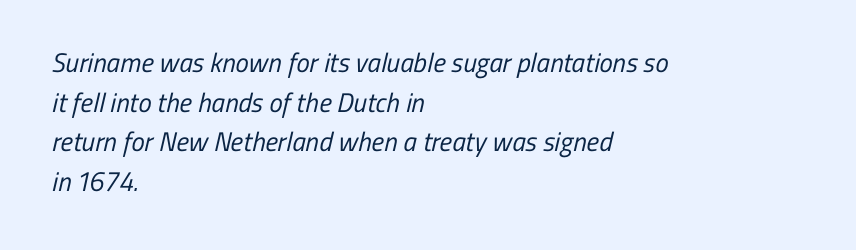
{"bold": "no", "underline": "no", "align": "left", "line_spacing": "normal", "line_spacing_ratio": 1.47, "letter_spacing": "normal", "letter_spacing_em": 0.0, "glyph_px": 27}
